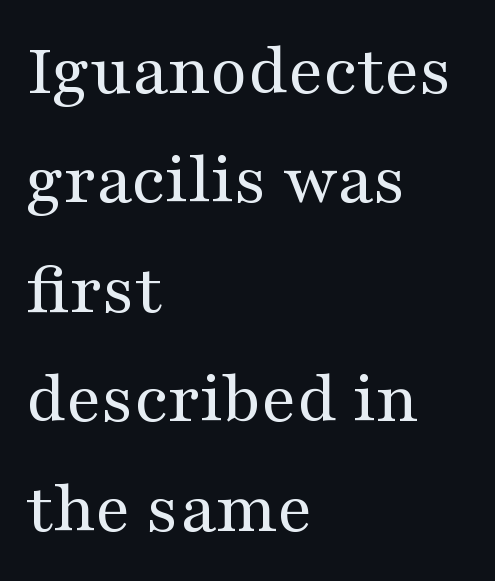
Q: Is the text bold? A: No.
Q: Is the text italic (slanted)? A: No, it is upright.
Q: Is the typeface a serif or a sans-serif typeface? A: Serif.
Q: Is the text underlined? A: No.
Q: How is the paragraph aligned? A: Left-aligned.
Q: Is the spacing between letters normal or unusually wide? A: Normal.
Q: Is the spacing between lines tight, normal or loose? A: Normal.
Q: Width (condensed, normal, or wide)? A: Wide.
Q: Stroke contrast? A: Medium.
Q: x-height? A: Medium.
Q: Monospaced? A: No.
